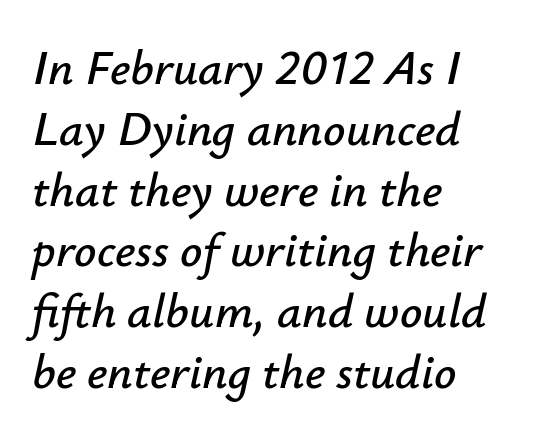
Q: Is the text italic (slanted)? A: Yes, it leans right by about 12 degrees.
Q: Is the text underlined? A: No.
Q: How is the paragraph aligned? A: Left-aligned.
Q: Is the spacing between letters normal or unusually wide? A: Normal.
Q: Width (condensed, normal, or wide)? A: Normal.
Q: Stroke contrast? A: Low.
Q: x-height? A: Small.
Q: Monospaced? A: No.
